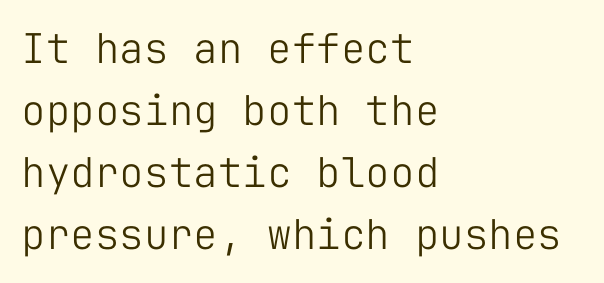
These lines keep a tight, regular rhythm from letter to letter. The space between consecutive lines is moderate. Posture: upright roman. A typesetter would call this monospace, since all characters share one set width. Descenders hang freely into open space. Think standard paragraph weight, or any step lighter than that.
